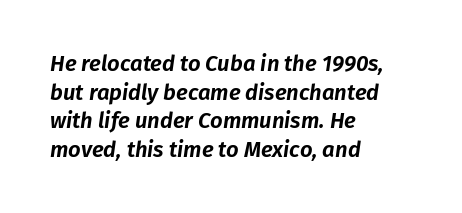
Anything drawn beneath the words? Only blank space. The text carries the slant typical of an italic or oblique font. The rag falls on the right side of this text block. Between one letter and the next there's only the usual sliver of space.
